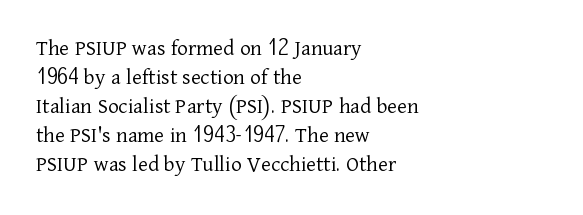
Q: Is the text bold? A: No.
Q: Is the text italic (slanted)? A: No, it is upright.
Q: Is the text underlined? A: No.
Q: How is the paragraph aligned? A: Left-aligned.
Q: Is the spacing between letters normal or unusually wide? A: Normal.
Q: Is the spacing between lines tight, normal or loose? A: Normal.
